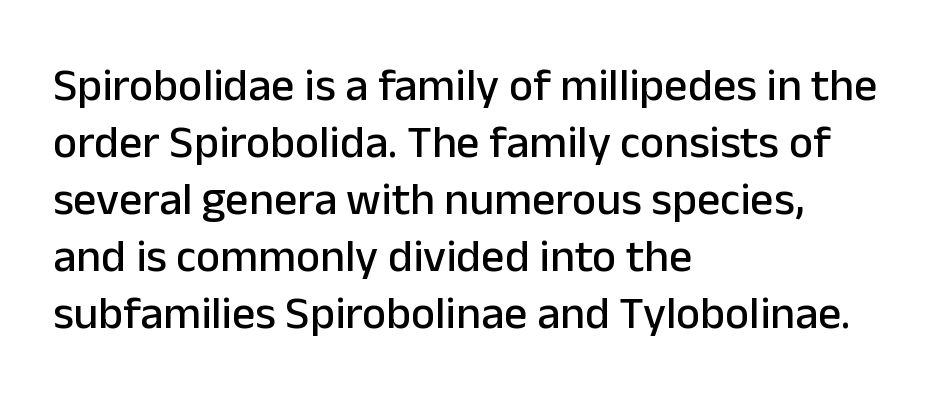
{"serif": "no", "italic": "no", "width": "normal", "stroke_contrast": "low", "x_height": "medium", "monospaced": "no", "underline": "no", "align": "left", "line_spacing_ratio": 1.24, "letter_spacing": "normal", "letter_spacing_em": 0.0, "glyph_px": 46}
